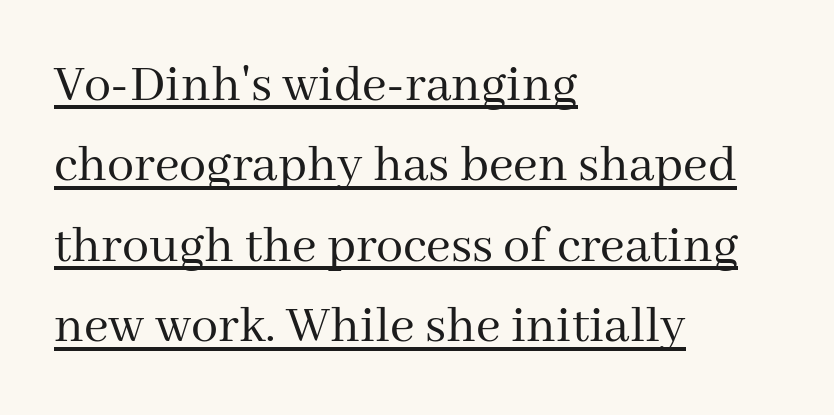
{"serif": "yes", "italic": "no", "bold": "no", "weight": "regular", "width": "normal", "stroke_contrast": "medium", "x_height": "medium", "monospaced": "no", "underline": "yes", "align": "left", "line_spacing": "normal", "line_spacing_ratio": 1.49, "letter_spacing": "normal", "letter_spacing_em": 0.0, "glyph_px": 54}
